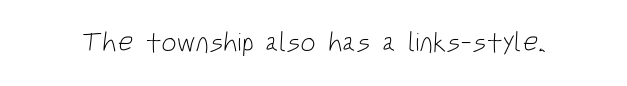
Q: Is the text bold? A: No.
Q: Is the text underlined? A: No.
Q: Is the spacing between letters normal or unusually wide? A: Normal.
